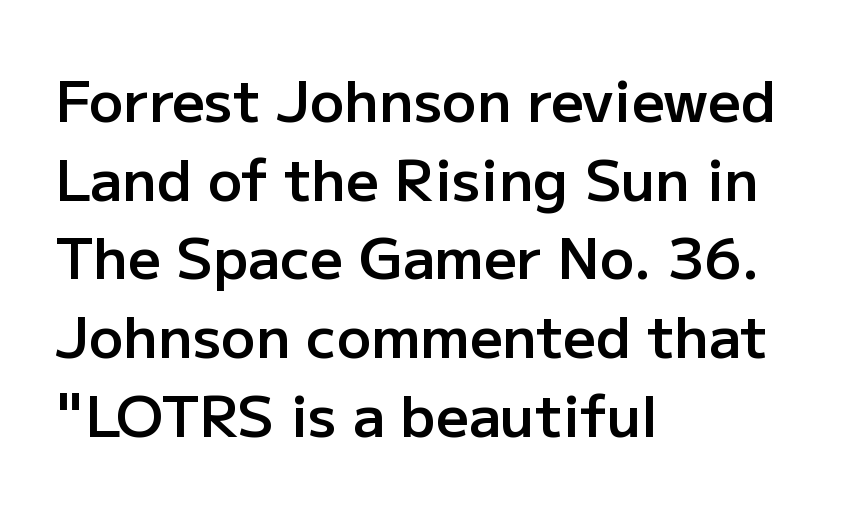
Q: Is the text bold? A: Semi-bold.
Q: Is the text italic (slanted)? A: No, it is upright.
Q: Is the typeface a serif or a sans-serif typeface? A: Sans-serif.
Q: Is the text underlined? A: No.
Q: How is the paragraph aligned? A: Left-aligned.
Q: Is the spacing between letters normal or unusually wide? A: Normal.
Q: Is the spacing between lines tight, normal or loose? A: Normal.
Q: Width (condensed, normal, or wide)? A: Normal.
Q: Stroke contrast? A: Low.
Q: x-height? A: Medium.
Q: Monospaced? A: No.
